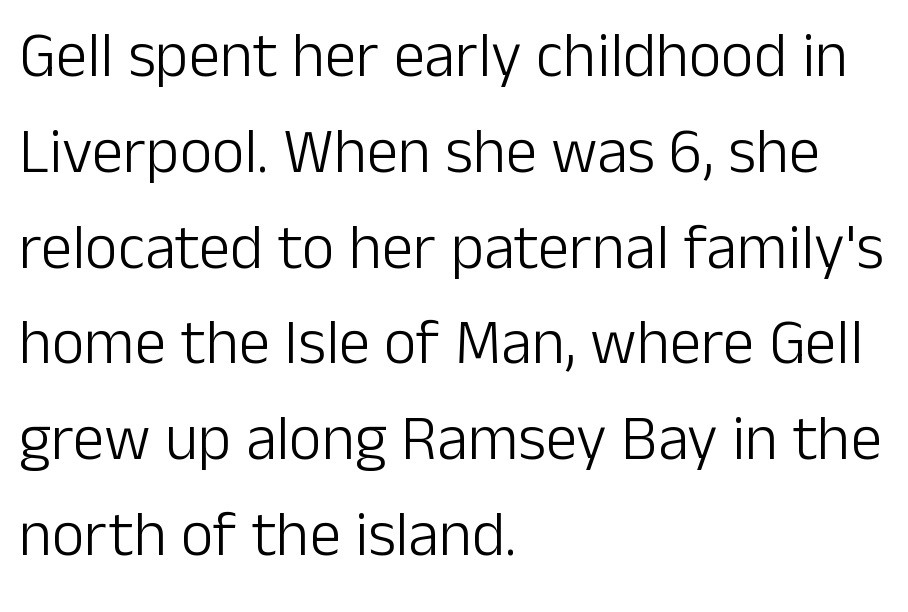
The image shows 63 px light sans-serif type, upright; set left-aligned, normal line spacing (1.52x), normal letter spacing, not underlined; low stroke contrast and a medium x-height.
